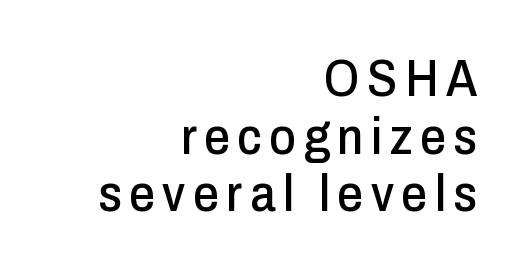
The image shows 51 px condensed sans-serif type, upright; set right-aligned, tight line spacing (1.13x), not underlined; low stroke contrast and a medium x-height.
